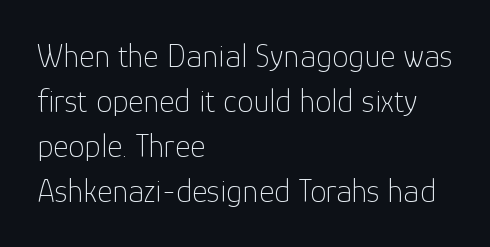
Is the stroke heavy? The answer is a plain regular-or-lighter. Spacing verdict: proportional, widths tailored to each character. Anything drawn beneath the words? Only blank space. Italic: no, the glyphs are upright roman. Classification — sans serif. A typesetter would call this leading conventional body-copy spacing.
